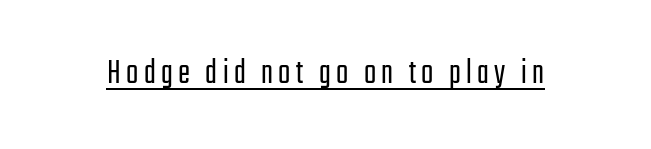
Q: Is the text bold? A: No.
Q: Is the text italic (slanted)? A: No, it is upright.
Q: Is the typeface a serif or a sans-serif typeface? A: Sans-serif.
Q: Is the text underlined? A: Yes.
Q: Width (condensed, normal, or wide)? A: Condensed.
Q: Stroke contrast? A: Low.
Q: x-height? A: Medium.
Q: Monospaced? A: No.
